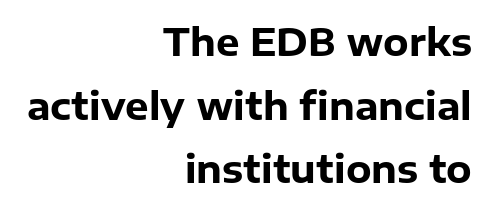
The letters stand straight up with perfectly vertical stems. Nobody drew a line under any word here. The type family on display is of the sans-serif kind. Do the characters align in a grid? No, the font is proportional. Words appear dense and cohesive because spacing is normal.
